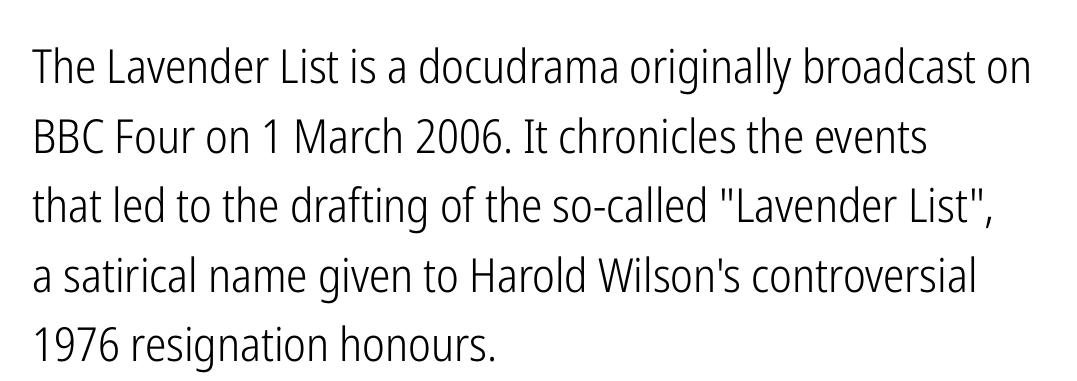
{"serif": "no", "italic": "no", "bold": "no", "weight": "light", "width": "condensed", "stroke_contrast": "low", "x_height": "medium", "monospaced": "no", "underline": "no", "align": "left", "line_spacing": "normal", "line_spacing_ratio": 1.48, "letter_spacing": "normal", "letter_spacing_em": 0.0, "glyph_px": 47}
